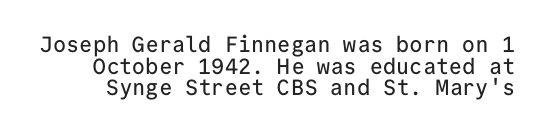
{"italic": "no", "underline": "no", "line_spacing": "tight", "line_spacing_ratio": 0.98, "letter_spacing": "normal", "letter_spacing_em": 0.0, "glyph_px": 22}
